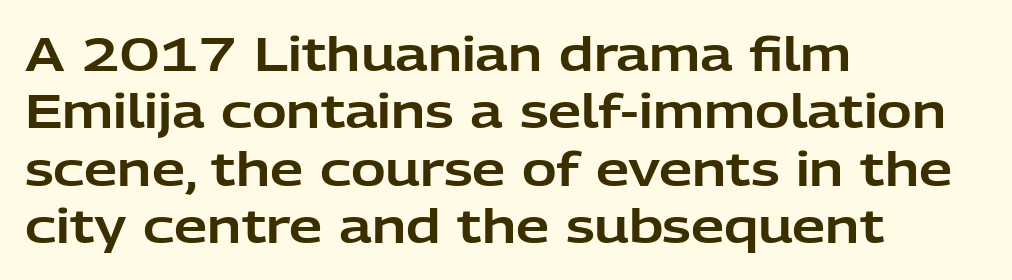
Looks like regular typesetting: each glyph gets only the width it needs. Inter-character spacing is left at the font's built-in metrics. What kind of face is this? One without serifs — a sans. This is the regular roman posture of the typeface.
